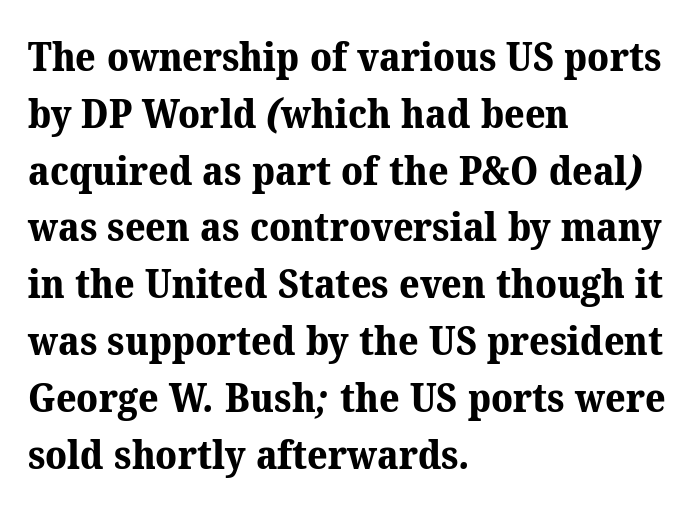
Type style note: has serifs. Caption: standard tracking, unaltered. You could not count columns in this text — the font is proportionally spaced. The leading is moderate, giving the passage an even texture. Clear beneath every line of the passage. Each glyph is drawn with heavy, bold strokes.
